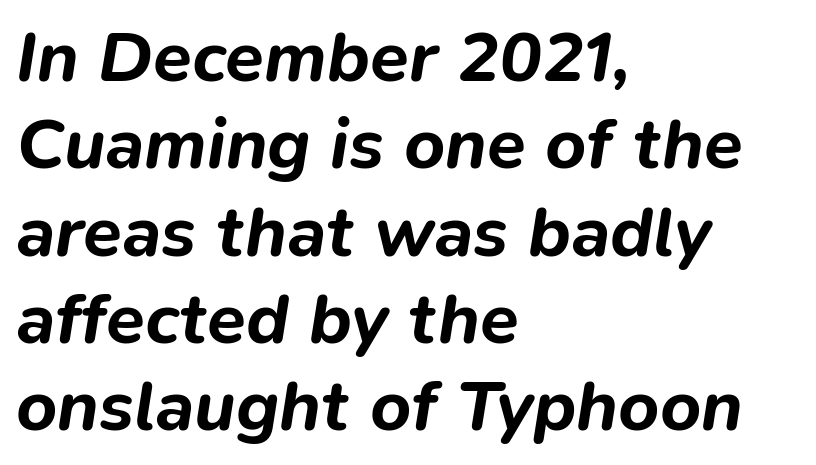
Q: Is the text bold? A: Yes.
Q: Is the text italic (slanted)? A: Yes, it leans right by about 9 degrees.
Q: Is the text underlined? A: No.
Q: How is the paragraph aligned? A: Left-aligned.
Q: Is the spacing between letters normal or unusually wide? A: Normal.
Q: Width (condensed, normal, or wide)? A: Normal.
Q: Stroke contrast? A: Low.
Q: x-height? A: Medium.
Q: Monospaced? A: No.
